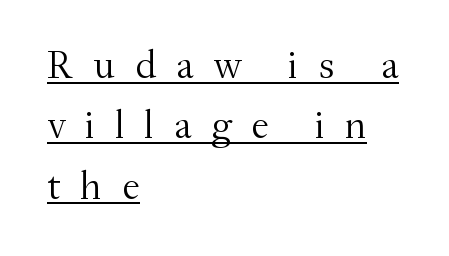
{"serif": "yes", "italic": "no", "bold": "no", "weight": "light", "width": "normal", "stroke_contrast": "medium", "x_height": "small", "monospaced": "no", "underline": "yes", "align": "left", "line_spacing": "normal", "line_spacing_ratio": 1.51, "letter_spacing": "wide", "letter_spacing_em": 0.49, "glyph_px": 40}
